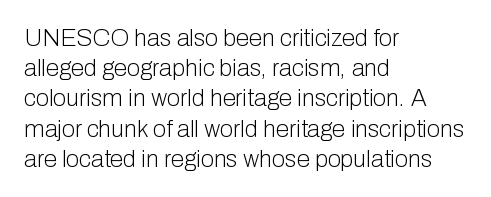
The weight would be labelled regular, book, light, or lighter still. Every stem runs plumb, perpendicular to the baseline. Descender tails drop into unmarked territory. One glance says typical: line gaps are just what's usual.
